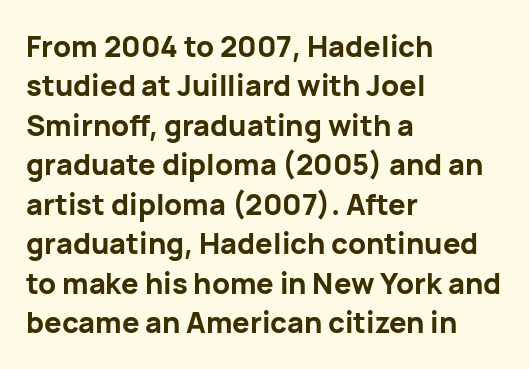
The image shows 29 px bold sans-serif type, upright; set left-aligned, normal line spacing (1.36x), normal letter spacing, not underlined; low stroke contrast and a medium x-height.
